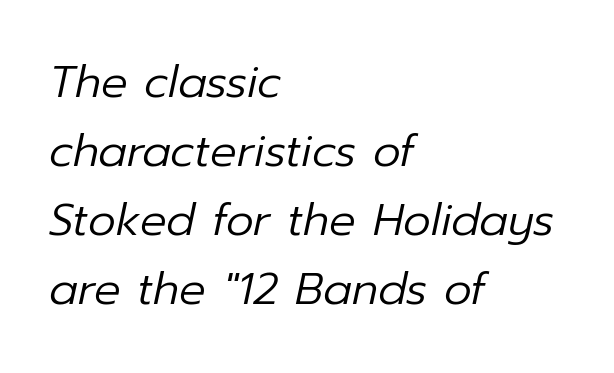
The image shows 44 px regular-weight type, italic (leaning right); set left-aligned, normal line spacing (1.57x), normal letter spacing, not underlined; low stroke contrast and a medium x-height.
